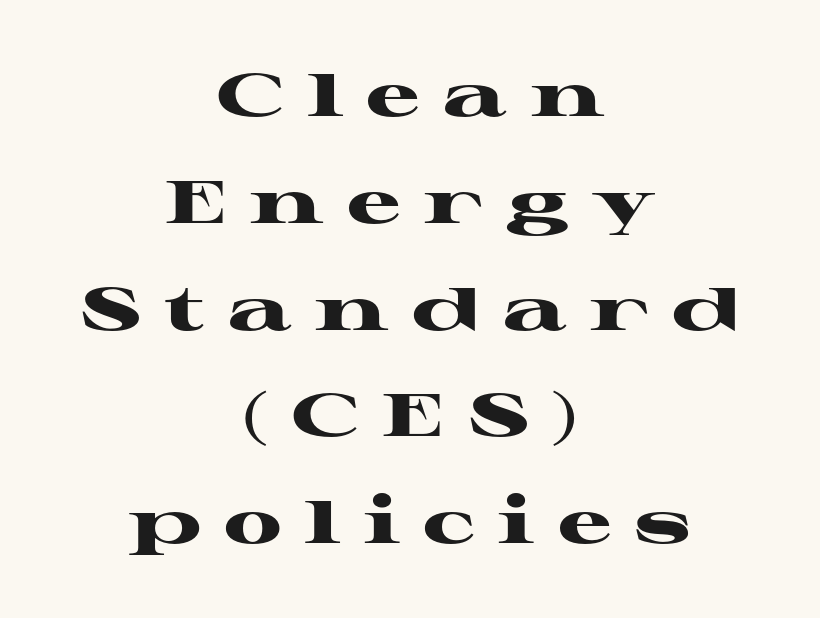
{"serif": "yes", "italic": "no", "bold": "yes", "weight": "heavy", "width": "wide", "stroke_contrast": "high", "x_height": "medium", "monospaced": "no", "underline": "no", "align": "center", "line_spacing_ratio": 1.78, "letter_spacing": "wide", "letter_spacing_em": 0.39, "glyph_px": 60}
